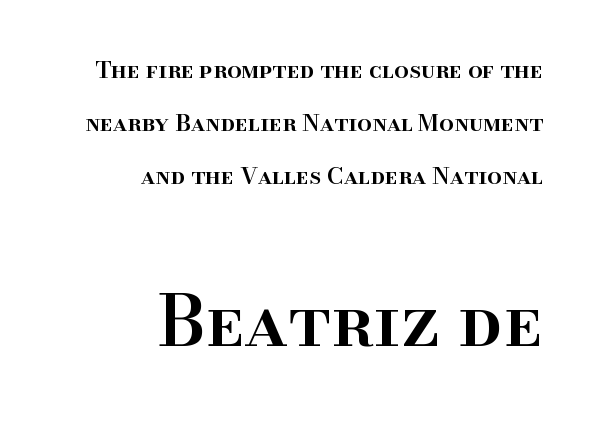
Q: Is the text bold? A: Semi-bold.
Q: Is the text italic (slanted)? A: No, it is upright.
Q: Is the typeface a serif or a sans-serif typeface? A: Serif.
Q: Is the text underlined? A: No.
Q: How is the paragraph aligned? A: Right-aligned.
Q: Is the spacing between letters normal or unusually wide? A: Normal.
Q: Is the spacing between lines tight, normal or loose? A: Loose.
Q: Which block of text is set in a larger size, the first (top) or the second (bottom)? A: The second (bottom) one.
Q: Width (condensed, normal, or wide)? A: Normal.
Q: Stroke contrast? A: High.
Q: x-height? A: Small.
Q: Monospaced? A: No.
